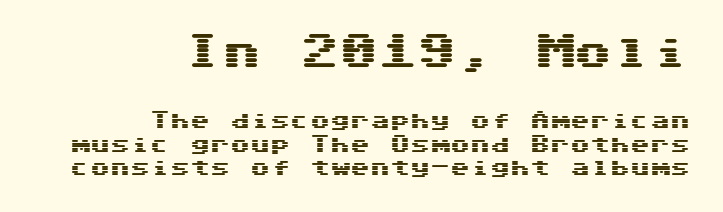
The image shows 39 px wide sans-serif type, upright; set right-aligned, line spacing 1.18x, normal letter spacing, not underlined; the first (top) block is 1.95x larger; medium stroke contrast and a medium x-height.
